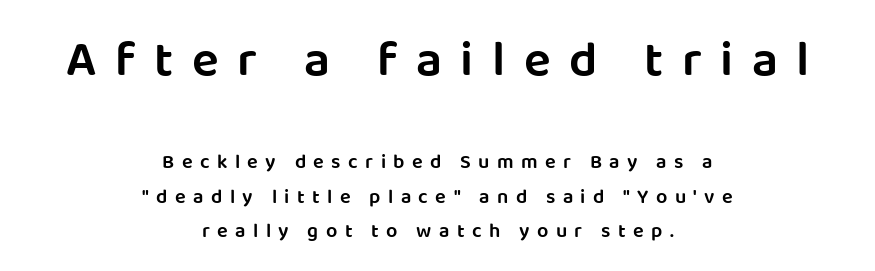
{"serif": "no", "italic": "no", "bold": "semi", "weight": "semibold", "width": "normal", "stroke_contrast": "low", "x_height": "large", "monospaced": "no", "underline": "no", "align": "center", "line_spacing_ratio": 1.71, "letter_spacing": "wide", "letter_spacing_em": 0.37, "larger_block": "first", "size_ratio": 2.5, "glyph_px": 50}
